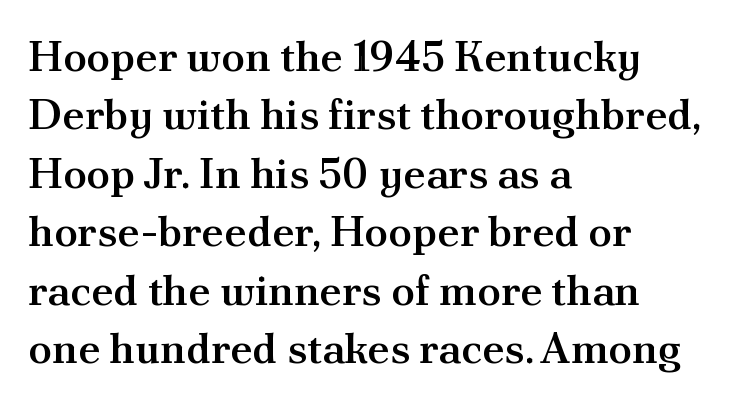
{"serif": "yes", "italic": "no", "bold": "semi", "weight": "semibold", "width": "normal", "stroke_contrast": "medium", "x_height": "small", "monospaced": "no", "underline": "no", "align": "left", "line_spacing": "normal", "line_spacing_ratio": 1.36, "letter_spacing": "normal", "letter_spacing_em": 0.0, "glyph_px": 43}
